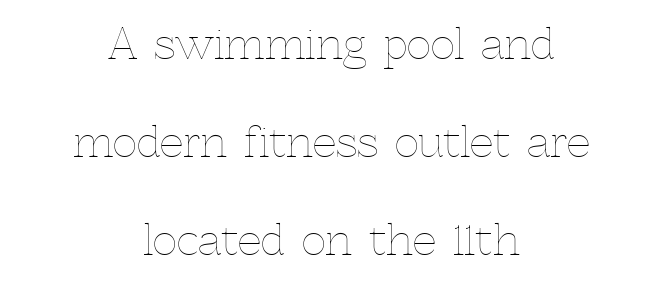
The image shows 42 px thin type, upright; set centered, loose line spacing (2.33x), normal letter spacing, not underlined; a medium x-height.
